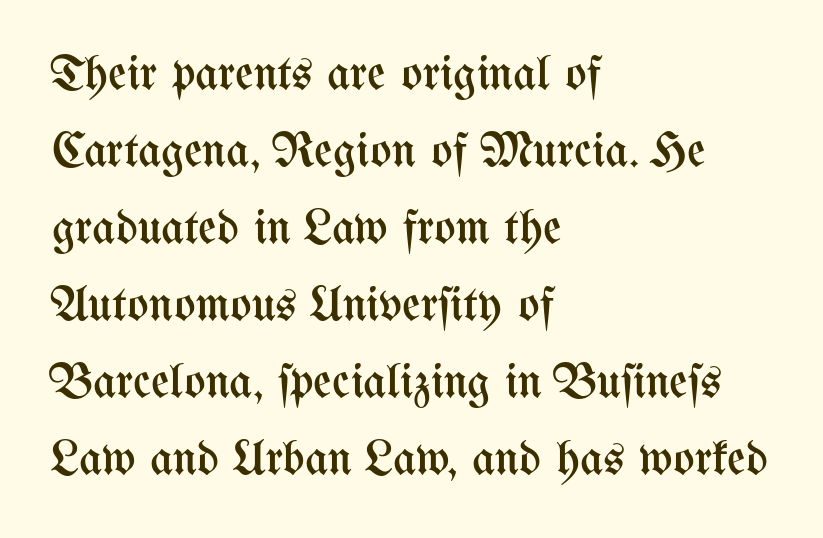
Does the copy run flush right? No — it runs flush left. Here the designer chose a conventional face with non-uniform glyph widths. Whoever set this chose a conventional vertical rhythm. The weight would be labelled regular, book, light, or lighter still. Style check: upright. Just letters on the line, the space beneath them empty.
